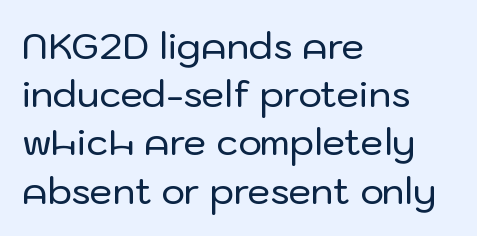
{"serif": "no", "italic": "no", "width": "normal", "stroke_contrast": "low", "x_height": "medium", "monospaced": "no", "underline": "no", "align": "left", "line_spacing": "normal", "line_spacing_ratio": 1.34, "letter_spacing": "normal", "letter_spacing_em": 0.0, "glyph_px": 36}
